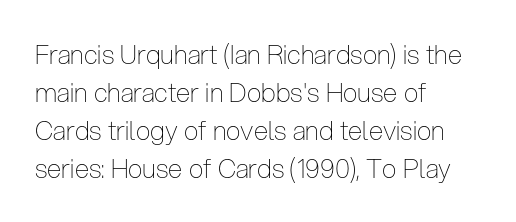
Visually the block forms a straight wall on the left and a jagged coastline on the right. Caption: standard tracking, unaltered. The type sits square on the baseline with zero lean. Weight: not bold — regular or lighter.
